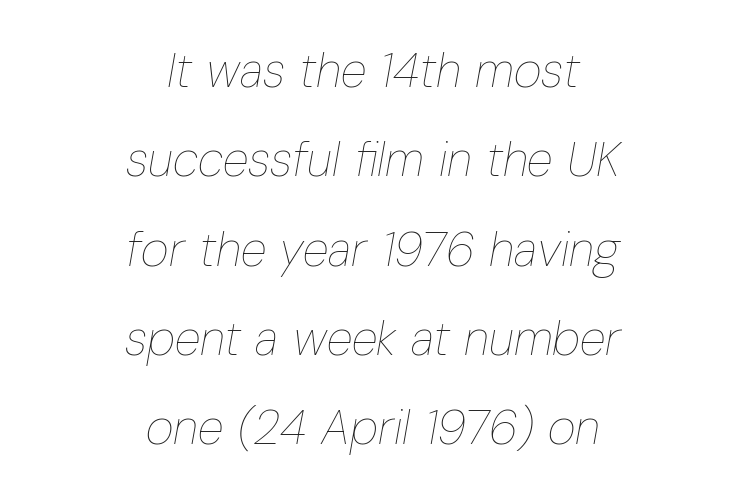
Q: Is the text bold? A: No.
Q: Is the text italic (slanted)? A: Yes, it leans right by about 10 degrees.
Q: Is the text underlined? A: No.
Q: How is the paragraph aligned? A: Centered.
Q: Is the spacing between letters normal or unusually wide? A: Normal.
Q: Width (condensed, normal, or wide)? A: Condensed.
Q: Stroke contrast? A: Low.
Q: x-height? A: Medium.
Q: Monospaced? A: No.
